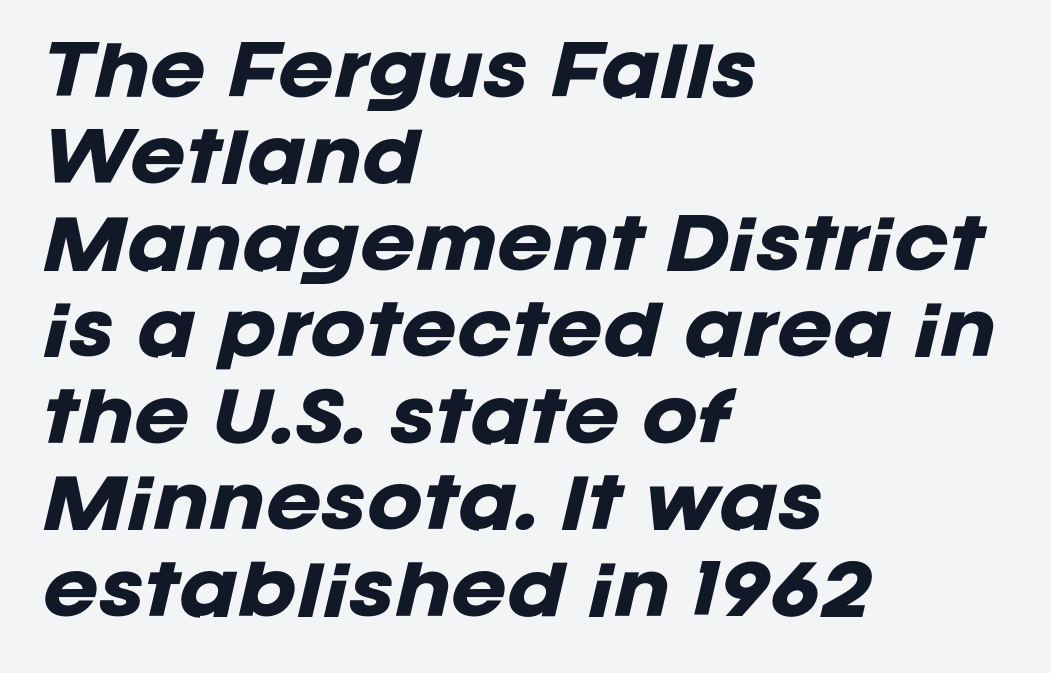
If you drew a line through each stem, it would be angled. Note the varied advance widths — an 'i' is clearly narrower than an 'm'. The string is rendered with underlining switched off. These words are printed bold, with thick strokes throughout.
